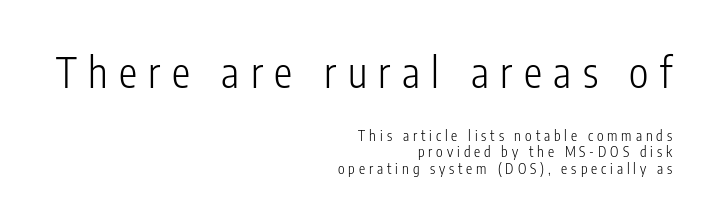
Vertical stems look standard width or narrower in stroke. This layout puts the oversized block above and the modest block below. Words appear elongated and porous because spacing is wide. Bare-footed words on every line. Italic? Not at all — the glyphs are vertical. Check where the strokes stop: nothing finishes them off — pure sans.
